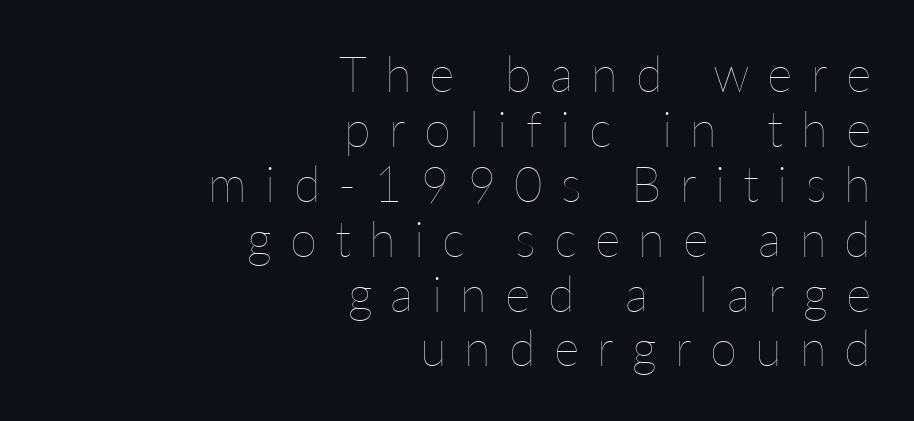
The image shows 49 px thin type, upright; set right-aligned, tight line spacing (1.12x), unusually wide letter spacing (+0.37 em), not underlined; low stroke contrast and a medium x-height.
